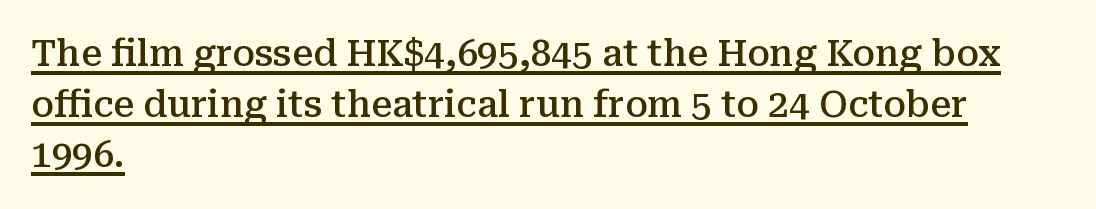
Q: Is the text bold? A: Semi-bold.
Q: Is the text italic (slanted)? A: No, it is upright.
Q: Is the typeface a serif or a sans-serif typeface? A: Serif.
Q: Is the text underlined? A: Yes.
Q: How is the paragraph aligned? A: Left-aligned.
Q: Is the spacing between letters normal or unusually wide? A: Normal.
Q: Is the spacing between lines tight, normal or loose? A: Normal.
Q: Width (condensed, normal, or wide)? A: Normal.
Q: Stroke contrast? A: Medium.
Q: x-height? A: Medium.
Q: Monospaced? A: No.
